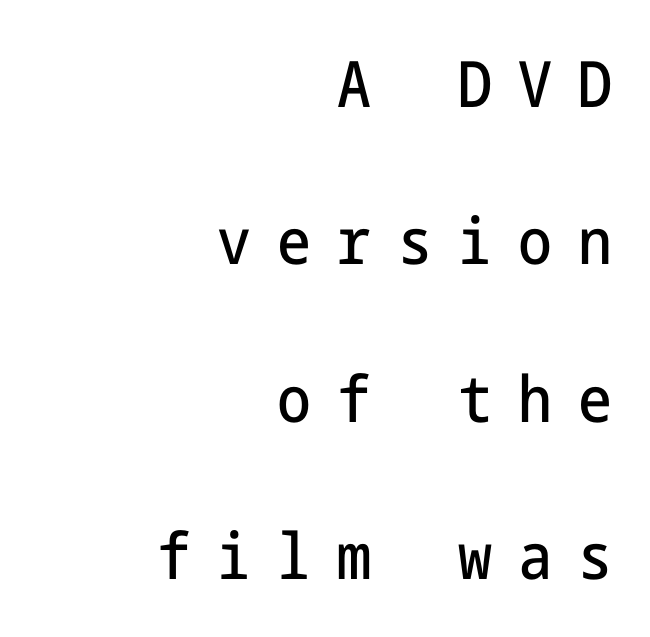
The image shows 64 px condensed sans-serif type, upright; set right-aligned, loose line spacing (2.46x), unusually wide letter spacing (+0.41 em), not underlined; low stroke contrast and a medium x-height.
